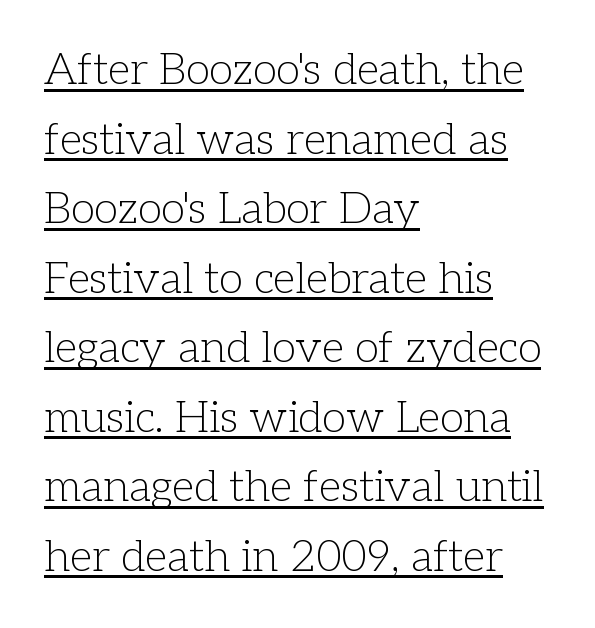
The image shows 44 px light serif type, upright; set left-aligned, normal line spacing (1.58x), normal letter spacing, underlined; low stroke contrast and a medium x-height.
